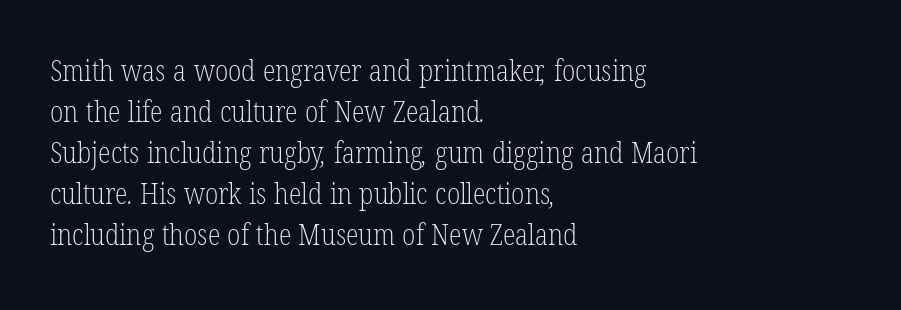
{"serif": "yes", "bold": "no", "weight": "light", "width": "condensed", "stroke_contrast": "low", "x_height": "medium", "monospaced": "no", "underline": "no", "align": "left", "line_spacing": "normal", "line_spacing_ratio": 1.41, "letter_spacing": "normal", "letter_spacing_em": 0.0, "glyph_px": 29}
